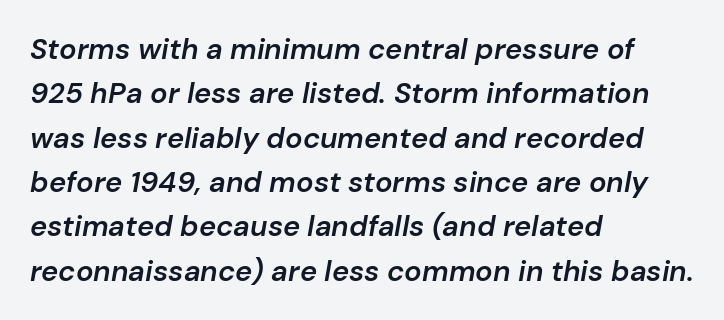
{"italic": "yes", "lean": "right", "slant_degrees": 10, "bold": "semi", "weight": "semibold", "width": "normal", "stroke_contrast": "low", "x_height": "medium", "monospaced": "no", "underline": "no", "align": "left", "line_spacing": "normal", "line_spacing_ratio": 1.53, "letter_spacing": "normal", "letter_spacing_em": 0.0, "glyph_px": 29}
